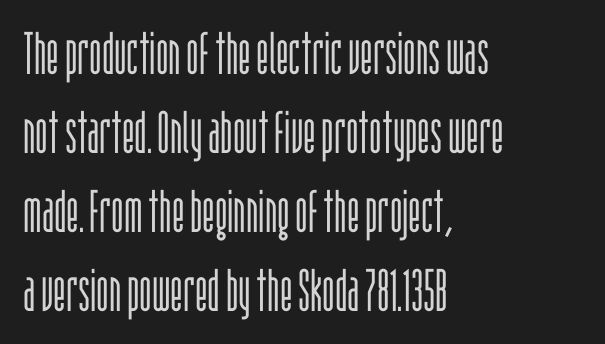
{"serif": "no", "italic": "no", "bold": "no", "weight": "light", "width": "condensed", "stroke_contrast": "low", "x_height": "large", "monospaced": "no", "underline": "no", "align": "left", "line_spacing": "normal", "line_spacing_ratio": 1.34, "letter_spacing": "normal", "letter_spacing_em": 0.0, "glyph_px": 59}
